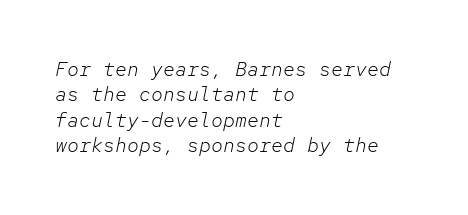
Q: Is the text bold? A: No.
Q: Is the text italic (slanted)? A: Yes, it leans right by about 12 degrees.
Q: Is the text underlined? A: No.
Q: How is the paragraph aligned? A: Left-aligned.
Q: Is the spacing between letters normal or unusually wide? A: Normal.
Q: Is the spacing between lines tight, normal or loose? A: Normal.
